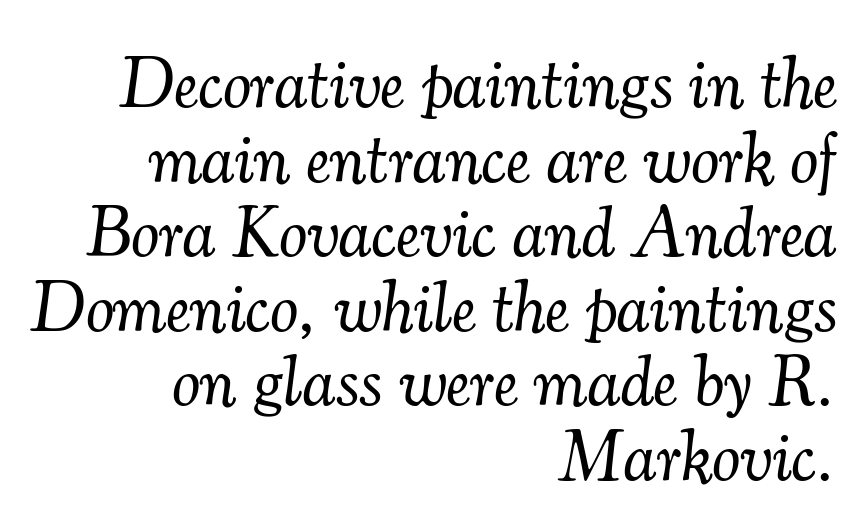
{"serif": "yes", "italic": "yes", "lean": "right", "slant_degrees": 7, "bold": "no", "weight": "light", "width": "normal", "stroke_contrast": "medium", "x_height": "small", "monospaced": "no", "underline": "no", "align": "right", "line_spacing": "tight", "line_spacing_ratio": 1.05, "letter_spacing": "normal", "letter_spacing_em": 0.0, "glyph_px": 71}
